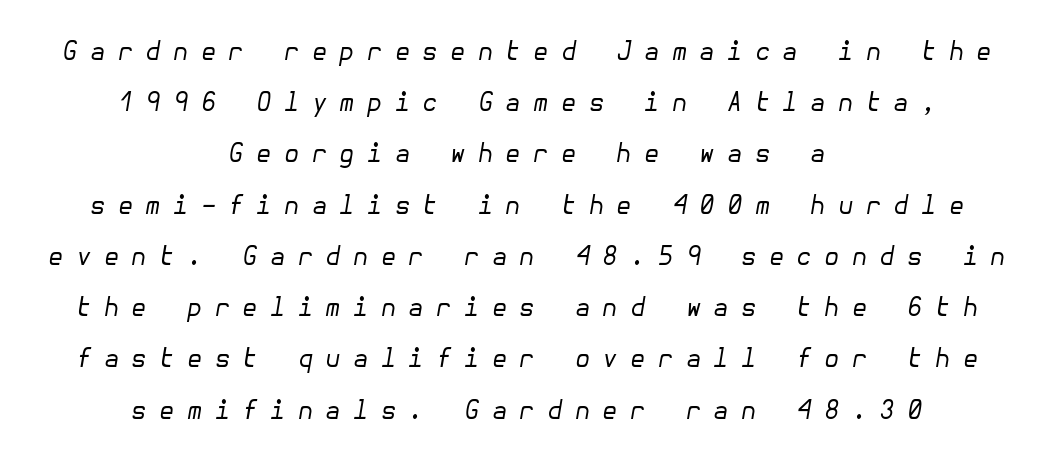
{"italic": "yes", "lean": "right", "slant_degrees": 10, "bold": "no", "underline": "no", "align": "center", "line_spacing": "loose", "line_spacing_ratio": 2.05, "letter_spacing": "wide", "letter_spacing_em": 0.49, "glyph_px": 25}
